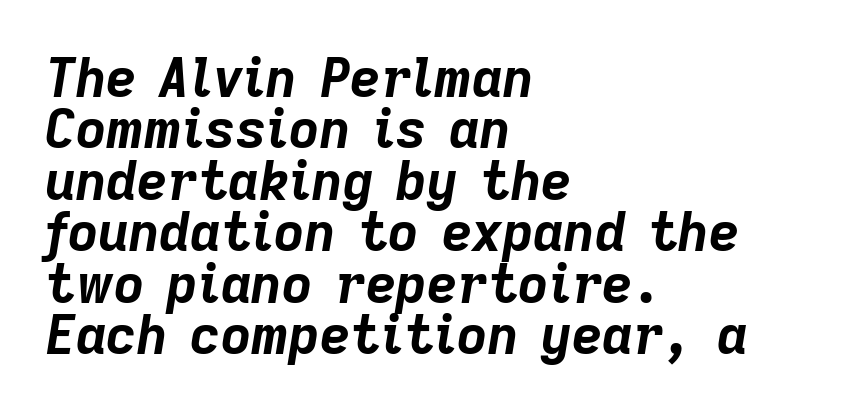
Character widths vary here, with narrow letters taking less room than wide ones. Honestly, there is no underline to notice here at all. Each word holds together tightly as a unit, with standard inter-letter gaps. The font is running at its bold setting.
